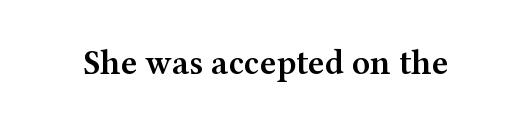
The image shows 35 px semibold, wide serif type, upright; set normal letter spacing, not underlined; medium stroke contrast and a medium x-height.
